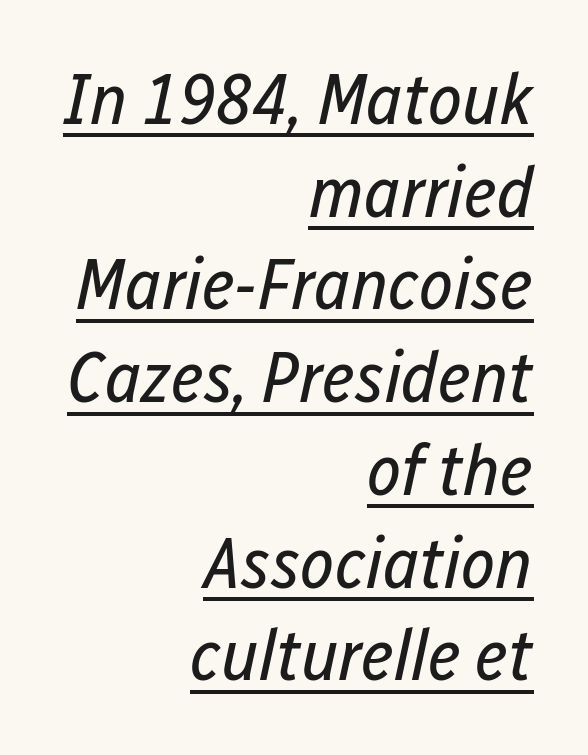
The image shows 73 px regular-weight, condensed type, italic (leaning right); set right-aligned, normal line spacing (1.27x), normal letter spacing, underlined; low stroke contrast and a medium x-height.
